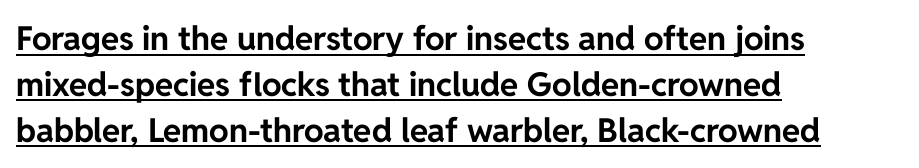
{"serif": "no", "italic": "no", "bold": "yes", "weight": "bold", "width": "normal", "stroke_contrast": "low", "x_height": "medium", "monospaced": "no", "underline": "yes", "align": "left", "line_spacing": "normal", "line_spacing_ratio": 1.39, "letter_spacing": "normal", "letter_spacing_em": 0.0, "glyph_px": 33}
